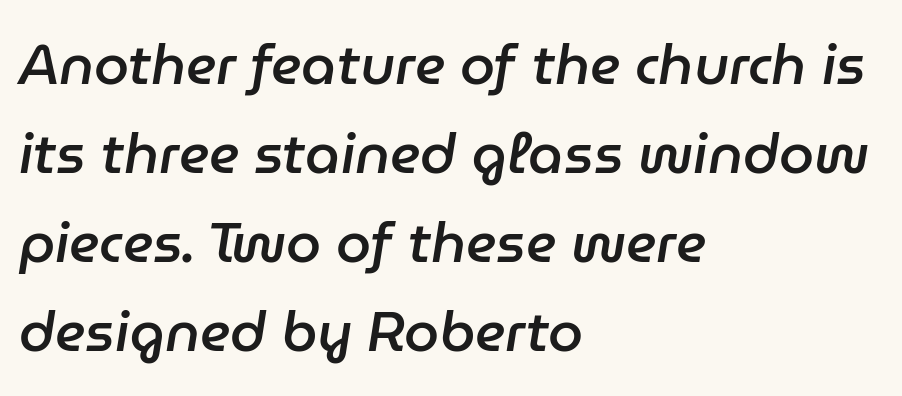
Unmarked baselines from the first word to the last. Stems and bowls a touch heavier than normal — semibold. Is the block centered? No — it sits flush against the left margin. Observe the ordinary spacing: letters are neighbours, not strangers. Honestly, the row spacing looks completely unremarkable.
